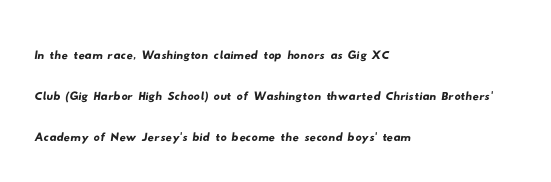
The image shows 31 px wide sans-serif type; set left-aligned, normal line spacing (1.32x), normal letter spacing, not underlined; low stroke contrast and a small x-height.
